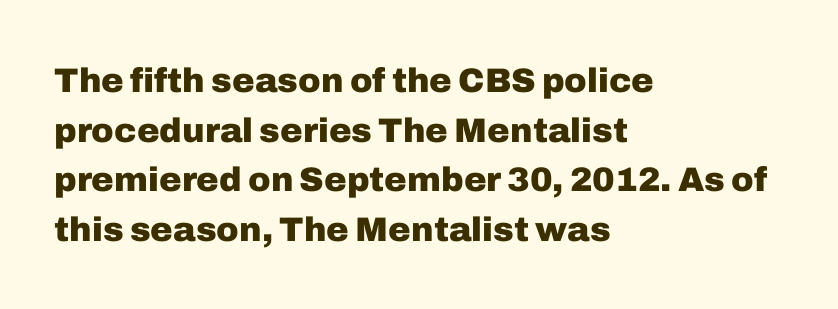
{"serif": "no", "italic": "no", "bold": "yes", "weight": "heavy", "width": "normal", "stroke_contrast": "low", "x_height": "medium", "monospaced": "no", "underline": "no", "align": "left", "line_spacing": "normal", "line_spacing_ratio": 1.46, "letter_spacing": "normal", "letter_spacing_em": 0.0, "glyph_px": 34}
